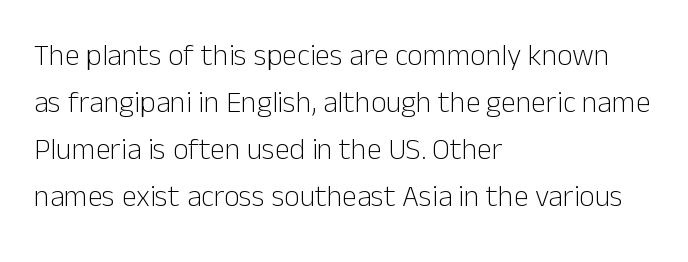
A roman cut, with each character standing at attention. Here the designer chose a conventional face with non-uniform glyph widths. Plain, unruled lines of type. The block of text has a typical density, with ordinary space between rows. The face used here is a sans, in the tradition of grotesques and geometrics. Line starts are locked; line ends wander.
